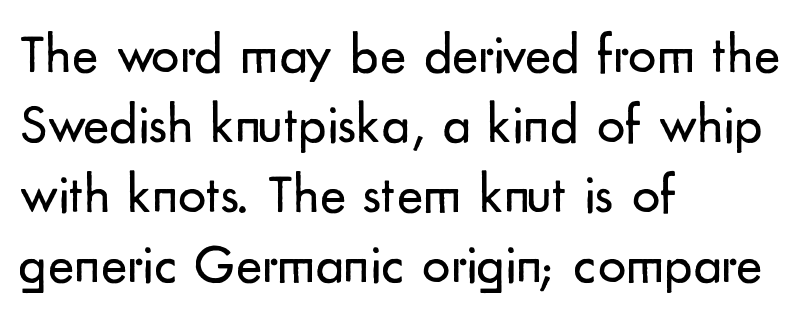
Classification — sans serif. Underlining? Definitely not there. The ragged edge is on the right, which tells us the setting is flush left. Stroke mass is kept to a normal reading level or below. The passage shown is typed in a proportional face where columns would drift. The tracking reads as untouched default to a designer's eye.
